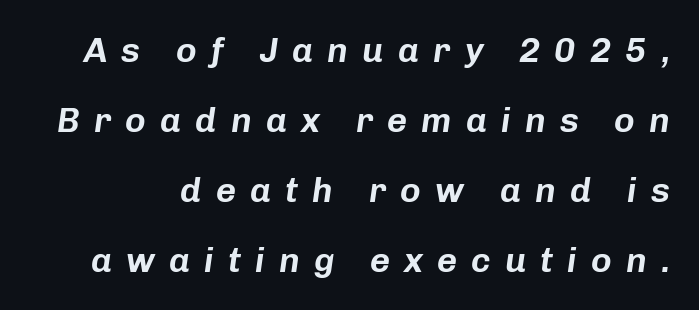
Q: Is the text italic (slanted)? A: Yes, it leans right by about 8 degrees.
Q: Is the text underlined? A: No.
Q: Is the spacing between letters normal or unusually wide? A: Unusually wide.
Q: Is the spacing between lines tight, normal or loose? A: Loose.
Q: Width (condensed, normal, or wide)? A: Normal.
Q: Stroke contrast? A: Low.
Q: x-height? A: Medium.
Q: Monospaced? A: No.
